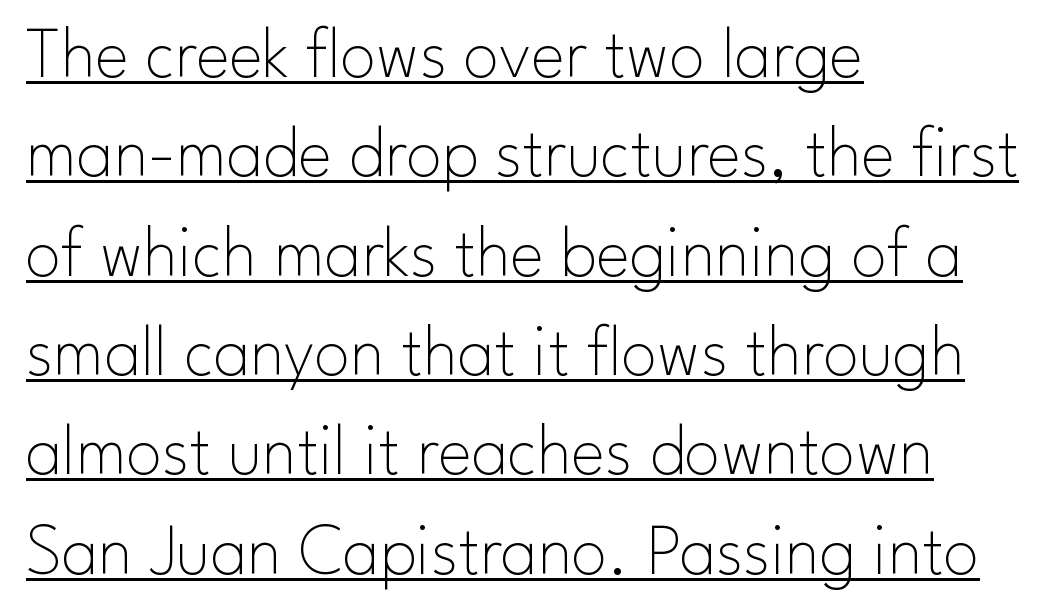
One glance says typical: line gaps are just what's usual. The lines in this sample share a left origin and differ only in where they stop. Upright lettering throughout. I'd call this a sans setting — the letters go barefoot. The rendered words wear a rule along their underside. Is this a heavy cut? Hardly; it is regular or lighter.
